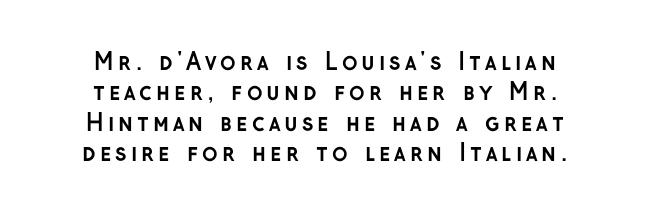
The image shows 23 px bold type, upright; set centered, normal line spacing (1.32x), not underlined.
